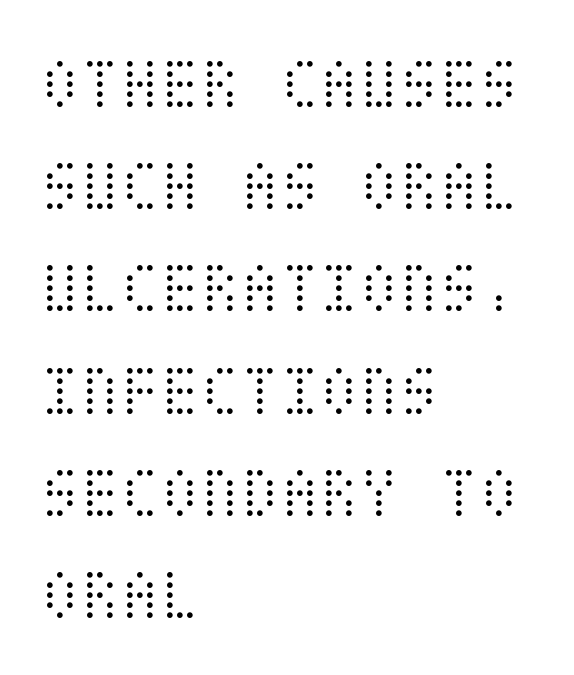
{"italic": "no", "bold": "no", "weight": "light", "width": "condensed", "stroke_contrast": "medium", "x_height": "large", "underline": "no", "align": "left", "line_spacing": "normal", "line_spacing_ratio": 1.4, "letter_spacing": "normal", "letter_spacing_em": 0.0, "glyph_px": 73}
